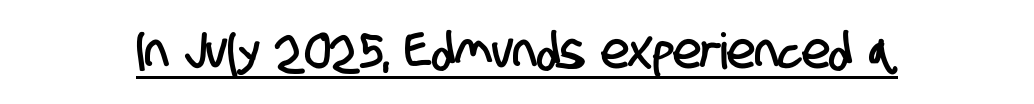
The image shows 50 px condensed sans-serif type; set normal letter spacing, underlined; low stroke contrast and a large x-height.
